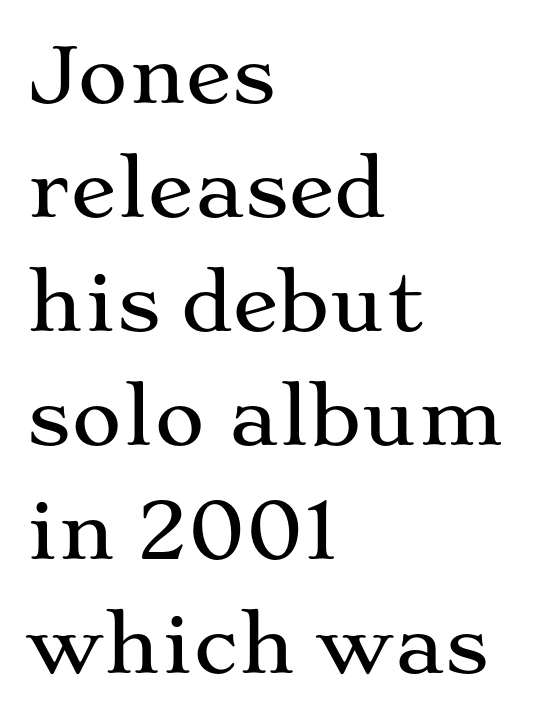
A roman cut, with each character standing at attention. The specimen omits any rule beneath the text block's lines. Nothing unusual about the tracking: characters are spaced as the font intends. The rows are spaced the way most documents space them. These lines are rendered in a variable-pitch font. Left-aligned paragraph, ragged on the right.
